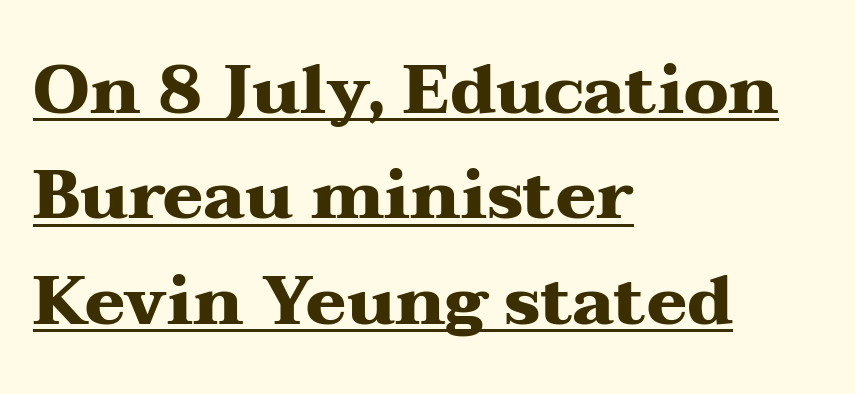
Q: Is the text bold? A: Yes.
Q: Is the text italic (slanted)? A: No, it is upright.
Q: Is the typeface a serif or a sans-serif typeface? A: Serif.
Q: Is the text underlined? A: Yes.
Q: How is the paragraph aligned? A: Left-aligned.
Q: Is the spacing between letters normal or unusually wide? A: Normal.
Q: Is the spacing between lines tight, normal or loose? A: Normal.
Q: Width (condensed, normal, or wide)? A: Wide.
Q: Stroke contrast? A: Medium.
Q: x-height? A: Medium.
Q: Monospaced? A: No.
